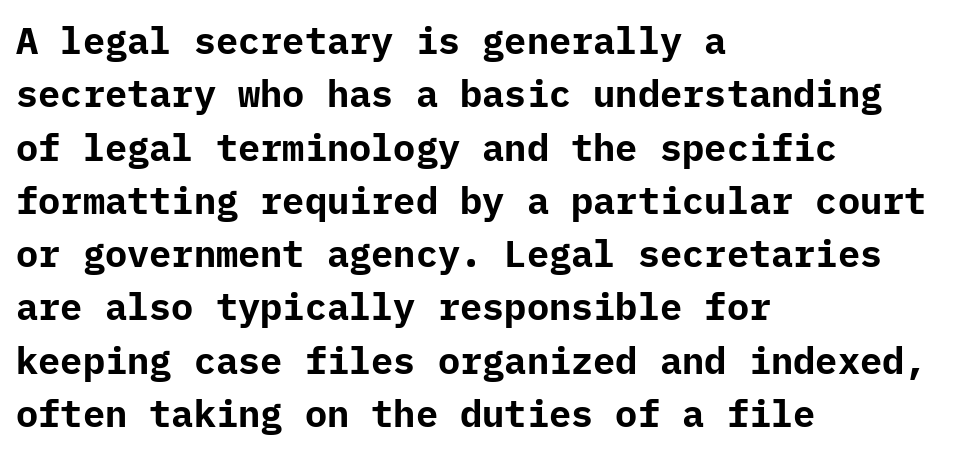
The image shows 37 px bold sans-serif type, upright; set left-aligned, normal line spacing (1.44x), normal letter spacing, not underlined; low stroke contrast and a medium x-height.
